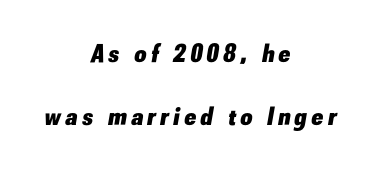
Q: Is the text bold? A: Yes.
Q: Is the text italic (slanted)? A: Yes, it leans right by about 10 degrees.
Q: Is the text underlined? A: No.
Q: How is the paragraph aligned? A: Centered.
Q: Is the spacing between lines tight, normal or loose? A: Loose.
